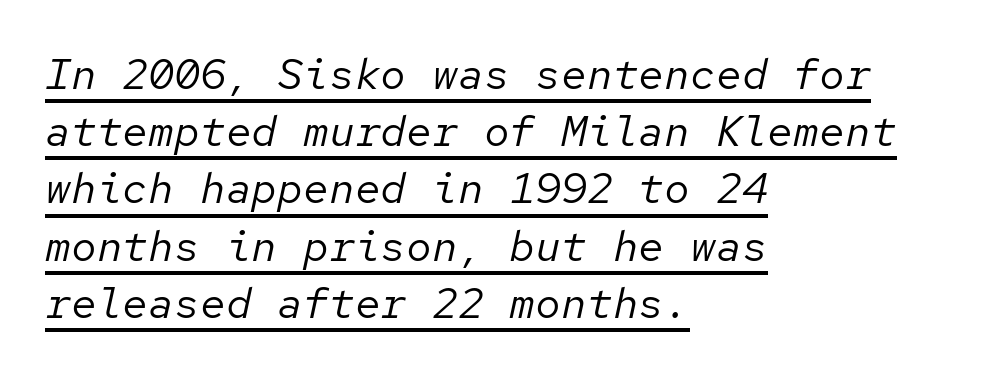
The image shows 43 px regular-weight type, italic (leaning right), monospaced; set left-aligned, normal line spacing (1.33x), normal letter spacing, underlined; low stroke contrast and a medium x-height.
